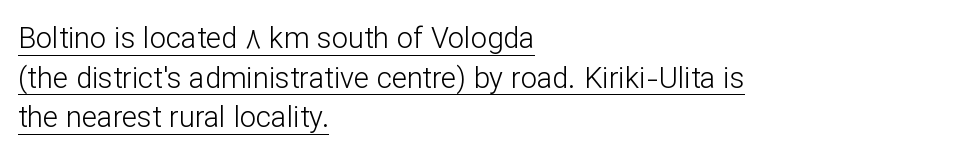
{"serif": "no", "italic": "no", "bold": "no", "weight": "light", "width": "normal", "stroke_contrast": "low", "x_height": "medium", "monospaced": "no", "underline": "yes", "align": "left", "line_spacing": "normal", "line_spacing_ratio": 1.37, "letter_spacing": "normal", "letter_spacing_em": 0.0, "glyph_px": 29}
